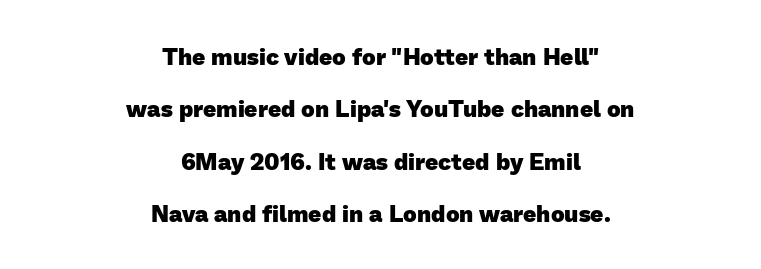
{"bold": "yes", "underline": "no", "align": "center", "line_spacing": "loose", "line_spacing_ratio": 2.28, "letter_spacing": "normal", "letter_spacing_em": 0.0, "glyph_px": 23}
